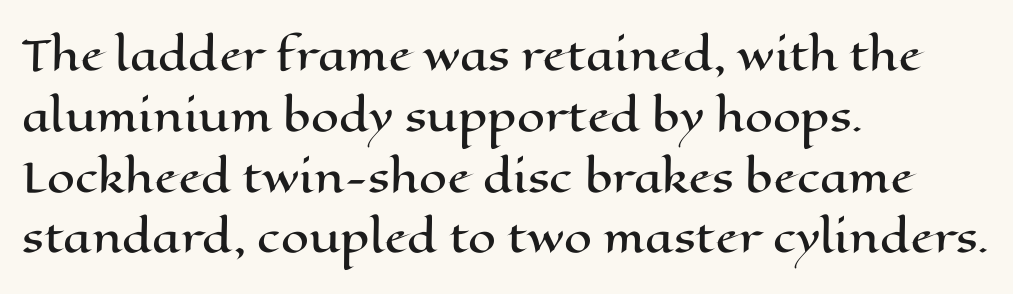
{"italic": "no", "width": "wide", "stroke_contrast": "high", "x_height": "medium", "monospaced": "no", "underline": "no", "align": "left", "line_spacing": "normal", "line_spacing_ratio": 1.52, "letter_spacing": "normal", "letter_spacing_em": 0.0, "glyph_px": 40}
